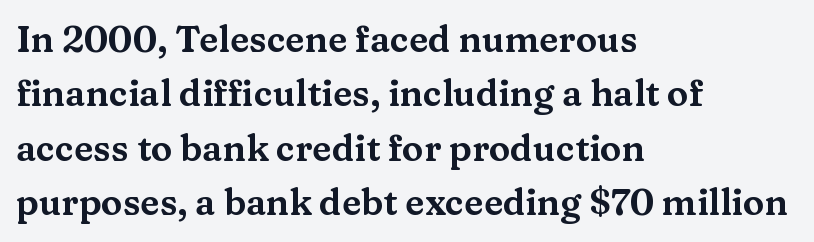
Q: Is the text italic (slanted)? A: No, it is upright.
Q: Is the typeface a serif or a sans-serif typeface? A: Serif.
Q: Is the text underlined? A: No.
Q: How is the paragraph aligned? A: Left-aligned.
Q: Is the spacing between letters normal or unusually wide? A: Normal.
Q: Is the spacing between lines tight, normal or loose? A: Normal.
Q: Width (condensed, normal, or wide)? A: Wide.
Q: Stroke contrast? A: Medium.
Q: x-height? A: Medium.
Q: Monospaced? A: No.
